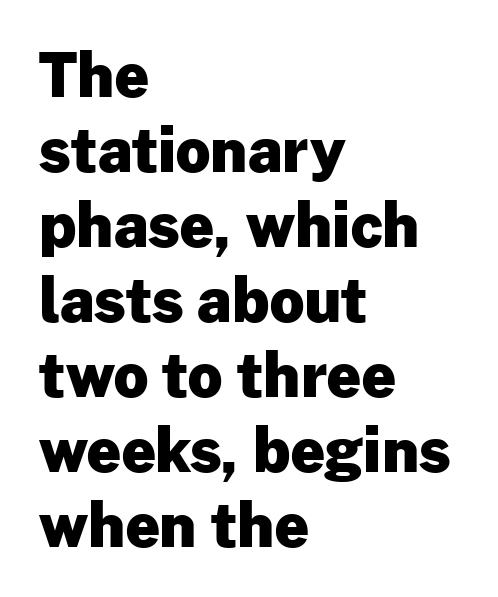
{"serif": "no", "italic": "no", "bold": "yes", "weight": "heavy", "width": "normal", "stroke_contrast": "low", "x_height": "medium", "monospaced": "no", "underline": "no", "align": "left", "line_spacing": "normal", "line_spacing_ratio": 1.25, "letter_spacing": "normal", "letter_spacing_em": 0.0, "glyph_px": 60}
